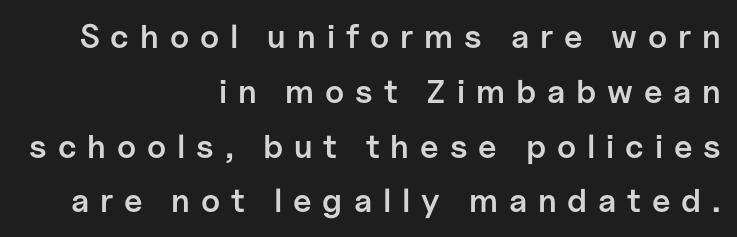
Q: Is the text bold? A: Semi-bold.
Q: Is the text italic (slanted)? A: No, it is upright.
Q: Is the typeface a serif or a sans-serif typeface? A: Sans-serif.
Q: Is the text underlined? A: No.
Q: How is the paragraph aligned? A: Right-aligned.
Q: Is the spacing between letters normal or unusually wide? A: Unusually wide.
Q: Is the spacing between lines tight, normal or loose? A: Normal.
Q: Width (condensed, normal, or wide)? A: Normal.
Q: Stroke contrast? A: Low.
Q: x-height? A: Medium.
Q: Monospaced? A: No.
